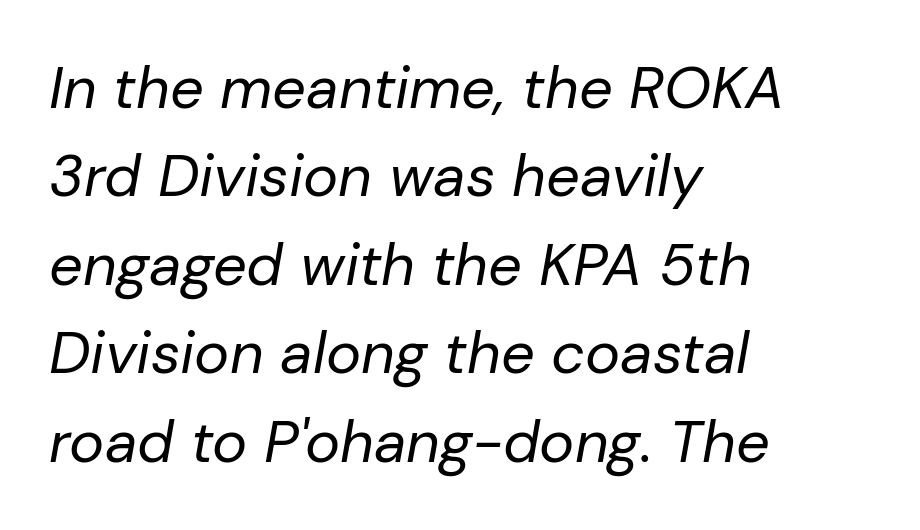
Stems and bowls with no extra thickness — not bold. Caption: standard tracking, unaltered. This sample uses an oblique cut, with every glyph tilted off the vertical. Think of a printed novel: that variable character pitch is what you see here. Words float on clear page, feet unadorned. These lines are set flush left with a ragged right edge.
